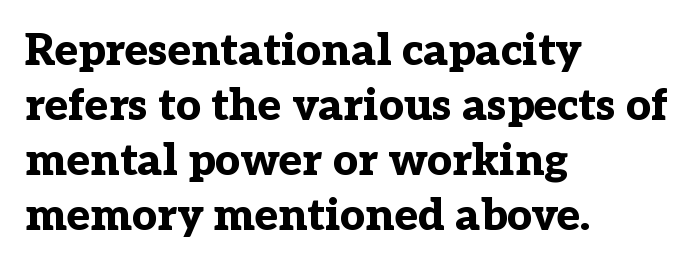
The image shows 44 px bold serif type, upright; set left-aligned, normal line spacing (1.25x), normal letter spacing, not underlined; low stroke contrast and a medium x-height.
